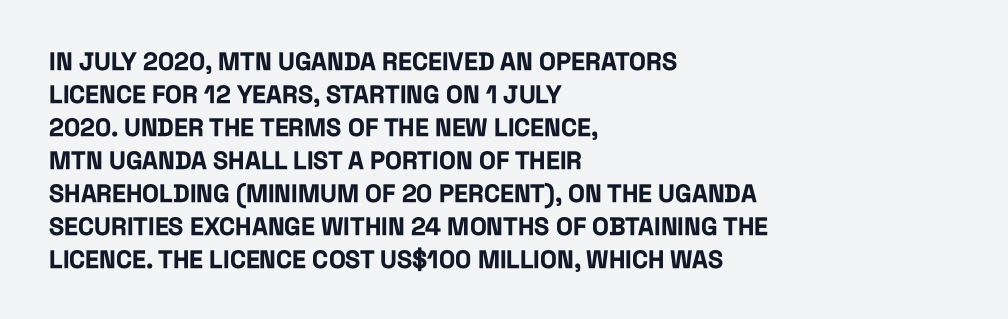
Q: Is the text bold? A: Yes.
Q: Is the text italic (slanted)? A: No, it is upright.
Q: Is the text underlined? A: No.
Q: How is the paragraph aligned? A: Left-aligned.
Q: Is the spacing between letters normal or unusually wide? A: Normal.
Q: Is the spacing between lines tight, normal or loose? A: Normal.
